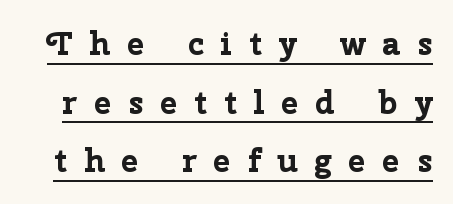
The image shows 33 px bold sans-serif type, upright; set line spacing 1.78x, unusually wide letter spacing (+0.5 em), underlined; low stroke contrast and a medium x-height.
